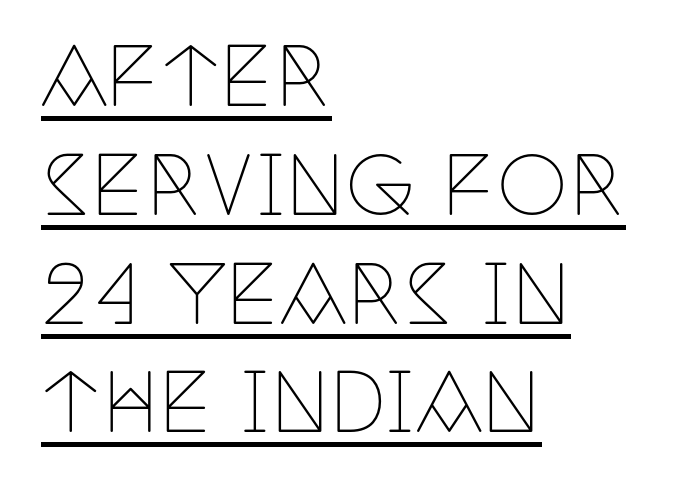
These characters rest on top of a visible drawn line. The passage shown is typed in a proportional face where columns would drift. The font is comparable to plain body text, perhaps lighter. The letters stand straight up with perfectly vertical stems. The gaps between neighbouring characters are ordinary and unremarkable.
